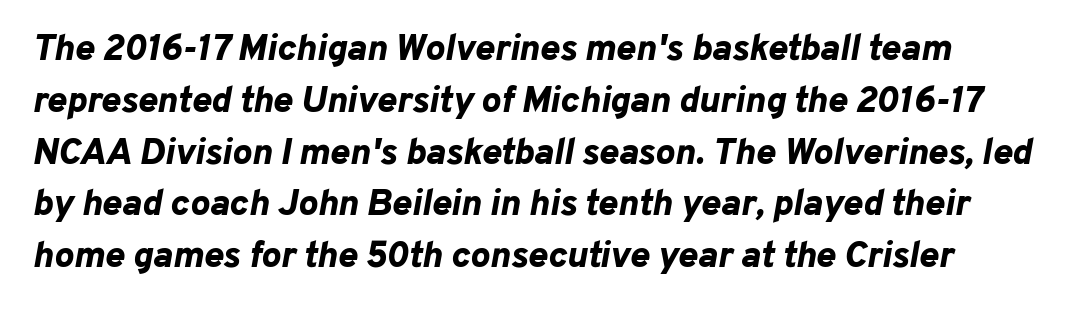
{"italic": "yes", "lean": "right", "slant_degrees": 10, "bold": "yes", "weight": "bold", "width": "normal", "stroke_contrast": "low", "x_height": "medium", "monospaced": "no", "underline": "no", "align": "left", "line_spacing": "normal", "line_spacing_ratio": 1.4, "letter_spacing": "normal", "letter_spacing_em": 0.0, "glyph_px": 37}
